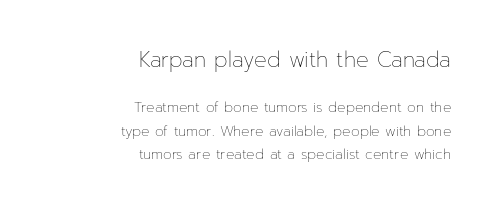
Beneath every word, the page is bare. The emphasis by scale lands on block number one, above. If you drew a line through each stem, it would be perfectly vertical. The passage shown is not bold in any degree. Which margin do the lines hug? The right one — the left edge is uneven. Normally led — the rows are evenly, conventionally spaced.
